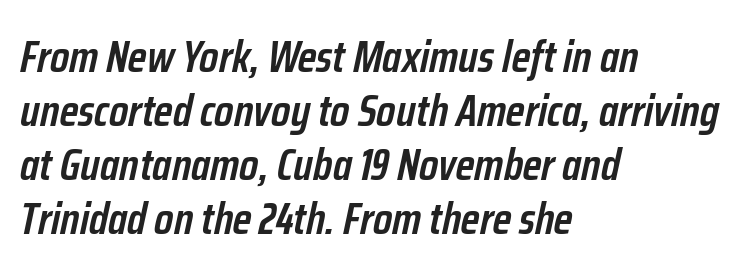
The image shows 45 px semibold, condensed type, italic (leaning right); set left-aligned, line spacing 1.2x, normal letter spacing, not underlined; low stroke contrast and a medium x-height.
